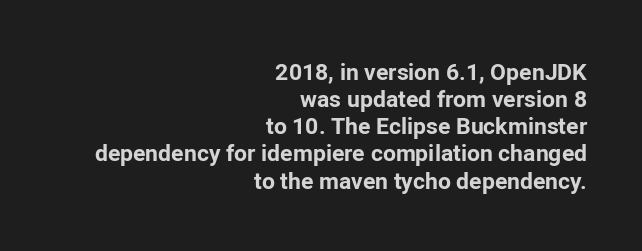
The image shows 23 px bold type, upright; set right-aligned, line spacing 1.18x, normal letter spacing, not underlined.
